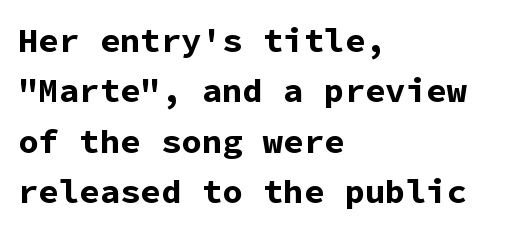
The image shows 34 px bold sans-serif type, upright, monospaced; set left-aligned, normal line spacing (1.48x), normal letter spacing, not underlined; low stroke contrast and a medium x-height.
